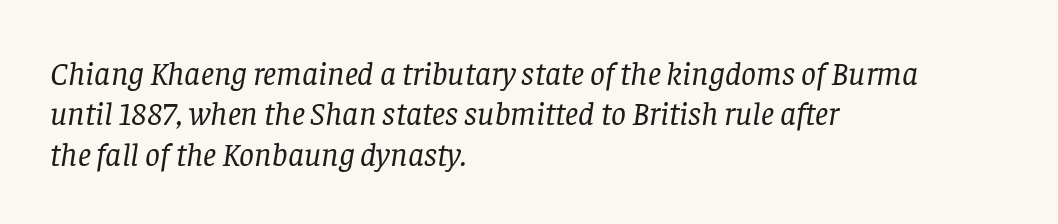
Q: Is the text bold? A: No.
Q: Is the text italic (slanted)? A: Yes, it leans right by about 8 degrees.
Q: Is the typeface a serif or a sans-serif typeface? A: Serif.
Q: Is the text underlined? A: No.
Q: How is the paragraph aligned? A: Left-aligned.
Q: Is the spacing between letters normal or unusually wide? A: Normal.
Q: Width (condensed, normal, or wide)? A: Normal.
Q: Stroke contrast? A: Low.
Q: x-height? A: Large.
Q: Monospaced? A: No.
